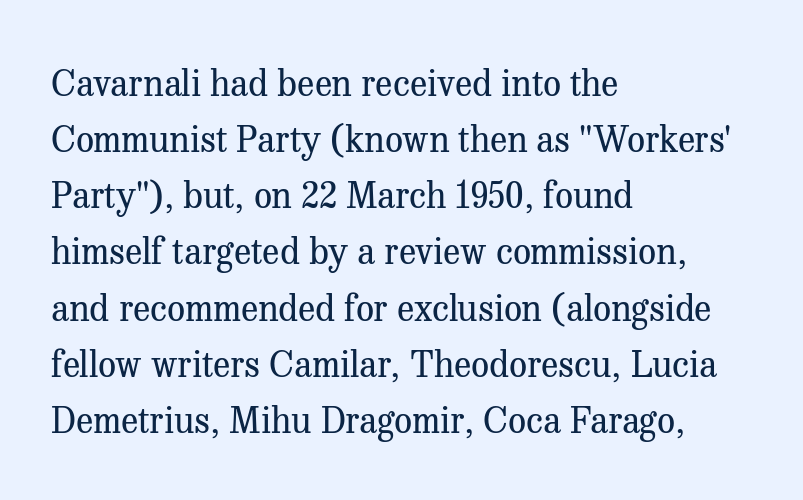
In terms of leading, this rendering sits right in the middle. Horizontally, the lines are justified to the leading edge only. Check under the words: just untouched page. Stems here are at most as thick as an everyday book face.
